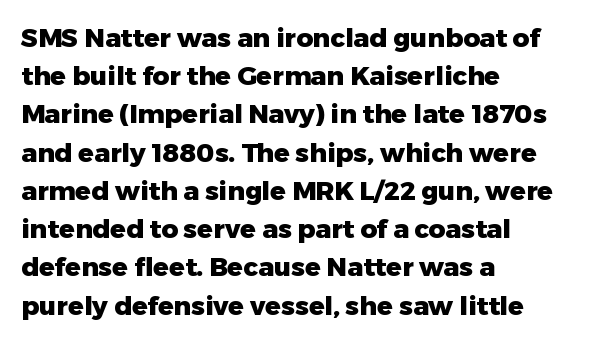
The image shows 26 px bold type, upright; set left-aligned, normal line spacing (1.47x), normal letter spacing, not underlined.
